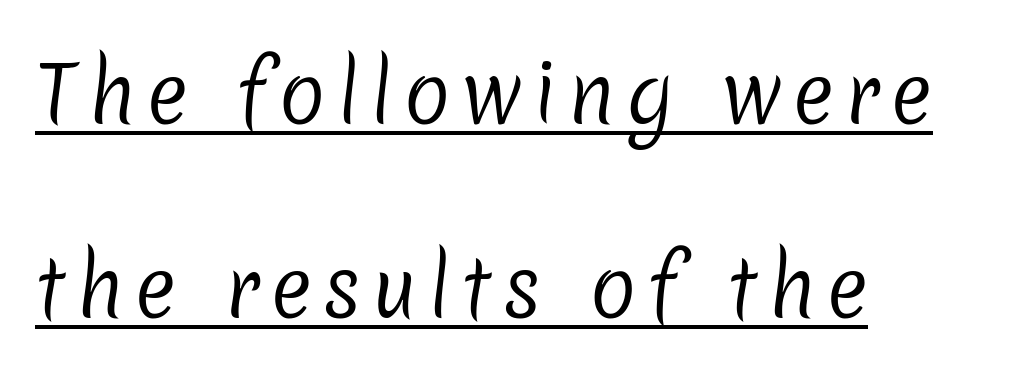
The image shows 79 px regular-weight sans-serif type; set left-aligned, loose line spacing (2.46x), underlined; low stroke contrast and a medium x-height.
